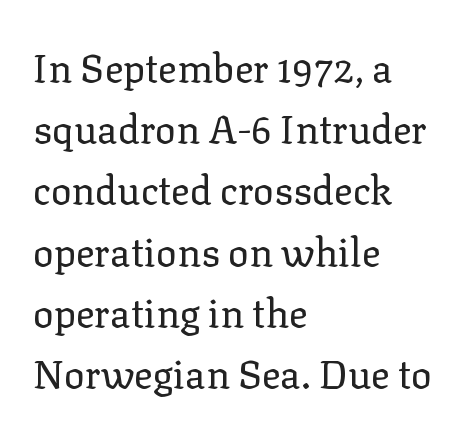
The rendering uses a moderate line-height, typical for paragraphs. The lettering holds an erect, upright posture throughout. These lines stack with their left ends in a neat column. Glyph-to-glyph distance matches everyday printed text.
